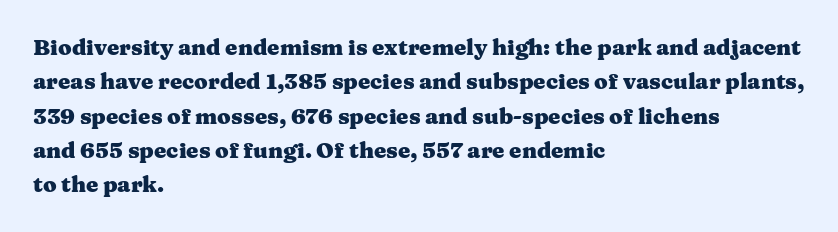
{"italic": "no", "bold": "yes", "underline": "no", "align": "left", "line_spacing": "normal", "line_spacing_ratio": 1.56, "letter_spacing": "normal", "letter_spacing_em": 0.0, "glyph_px": 22}
